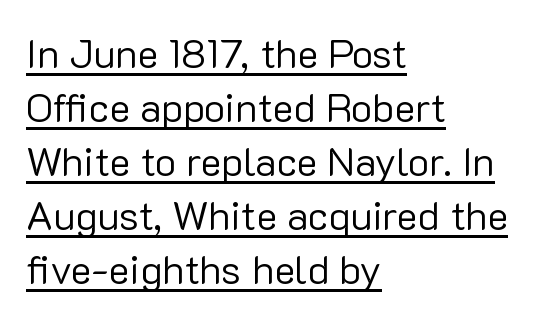
{"serif": "no", "italic": "no", "bold": "no", "weight": "regular", "width": "normal", "stroke_contrast": "low", "x_height": "medium", "monospaced": "no", "underline": "yes", "align": "left", "line_spacing": "normal", "line_spacing_ratio": 1.35, "letter_spacing": "normal", "letter_spacing_em": 0.0, "glyph_px": 40}
